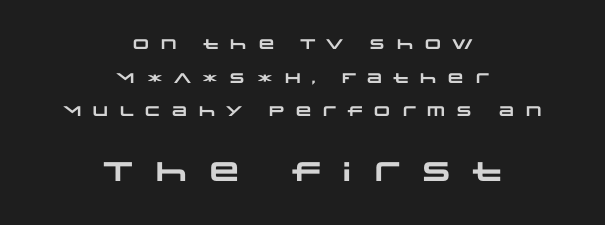
The image shows 27 px bold type; set centered, loose line spacing (2.4x), unusually wide letter spacing (+0.46 em), not underlined; the second (bottom) block is 1.93x larger.
